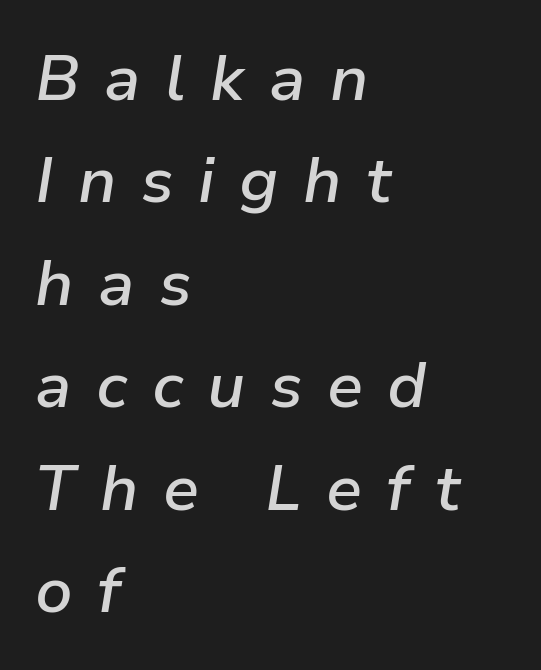
Q: Is the text bold? A: Semi-bold.
Q: Is the text italic (slanted)? A: Yes, it leans right by about 9 degrees.
Q: Is the text underlined? A: No.
Q: How is the paragraph aligned? A: Left-aligned.
Q: Is the spacing between letters normal or unusually wide? A: Unusually wide.
Q: Is the spacing between lines tight, normal or loose? A: Normal.
Q: Width (condensed, normal, or wide)? A: Normal.
Q: Stroke contrast? A: Low.
Q: x-height? A: Medium.
Q: Monospaced? A: No.
